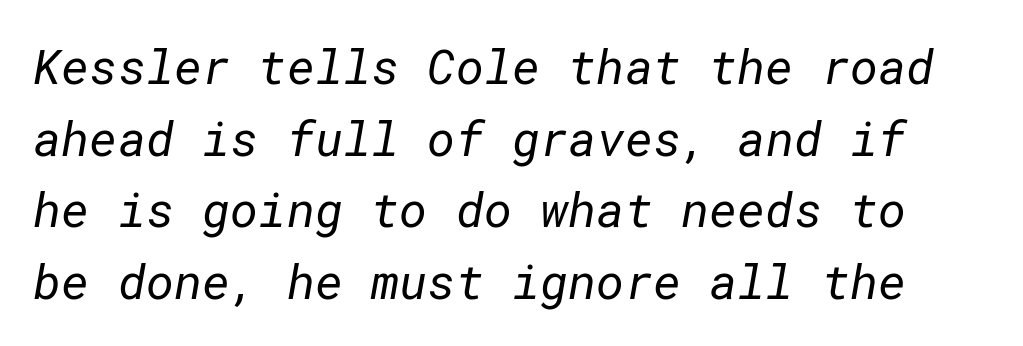
Q: Is the text bold? A: No.
Q: Is the typeface a serif or a sans-serif typeface? A: Sans-serif.
Q: Is the text underlined? A: No.
Q: Is the spacing between letters normal or unusually wide? A: Normal.
Q: Is the spacing between lines tight, normal or loose? A: Normal.
Q: Width (condensed, normal, or wide)? A: Normal.
Q: Stroke contrast? A: Low.
Q: x-height? A: Medium.
